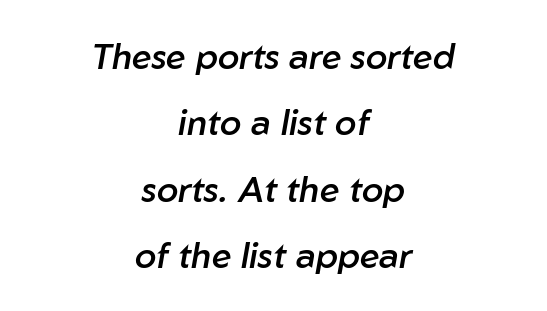
A great deal of white space separates one row of letters from the next. The setting favours the middle, as headings and verse often do. Each word holds together tightly as a unit, with standard inter-letter gaps. I'd describe the lettering as semibold — firm but not a full bold. Rule under the text: the space is simply empty.
